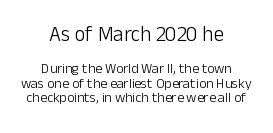
The image shows 21 px text type, upright; set centered, tight line spacing (1.05x), normal letter spacing, not underlined; the first (top) block is 1.5x larger.
